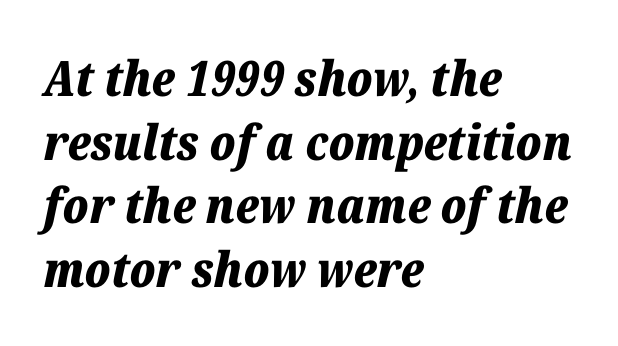
The image shows 49 px bold type, italic (leaning right); set left-aligned, normal line spacing (1.3x), normal letter spacing, not underlined; low stroke contrast and a medium x-height.
